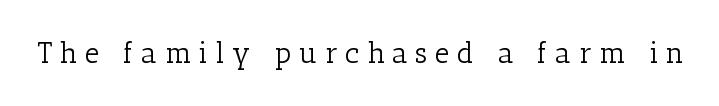
{"serif": "yes", "italic": "no", "bold": "no", "weight": "light", "width": "normal", "stroke_contrast": "low", "x_height": "medium", "monospaced": "no", "underline": "no", "letter_spacing": "wide", "letter_spacing_em": 0.26, "glyph_px": 29}
